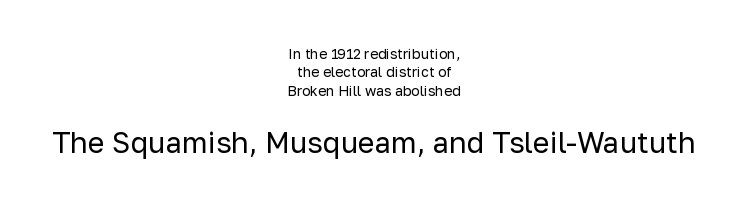
Q: Is the text bold? A: No.
Q: Is the text italic (slanted)? A: No, it is upright.
Q: Is the typeface a serif or a sans-serif typeface? A: Sans-serif.
Q: Is the text underlined? A: No.
Q: How is the paragraph aligned? A: Centered.
Q: Is the spacing between letters normal or unusually wide? A: Normal.
Q: Is the spacing between lines tight, normal or loose? A: Normal.
Q: Which block of text is set in a larger size, the first (top) or the second (bottom)? A: The second (bottom) one.
Q: Width (condensed, normal, or wide)? A: Normal.
Q: Stroke contrast? A: Low.
Q: x-height? A: Medium.
Q: Monospaced? A: No.
